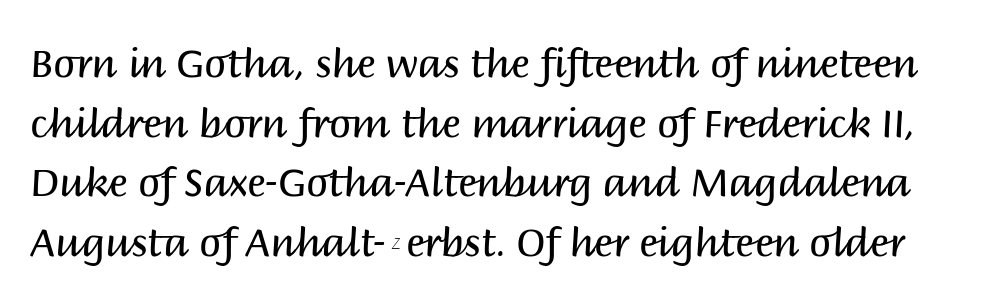
{"serif": "no", "bold": "no", "weight": "regular", "width": "normal", "stroke_contrast": "medium", "x_height": "large", "monospaced": "no", "underline": "no", "line_spacing": "normal", "line_spacing_ratio": 1.53, "letter_spacing": "normal", "letter_spacing_em": 0.0, "glyph_px": 39}
